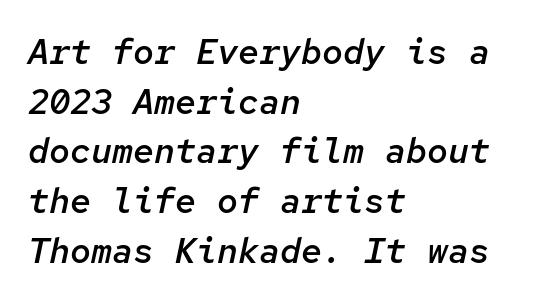
This block has exactly the height ordinary leading produces. Designer's note — italics engaged. The face used here is rendered with its standard letterfit. Underlining? Definitely not there.
